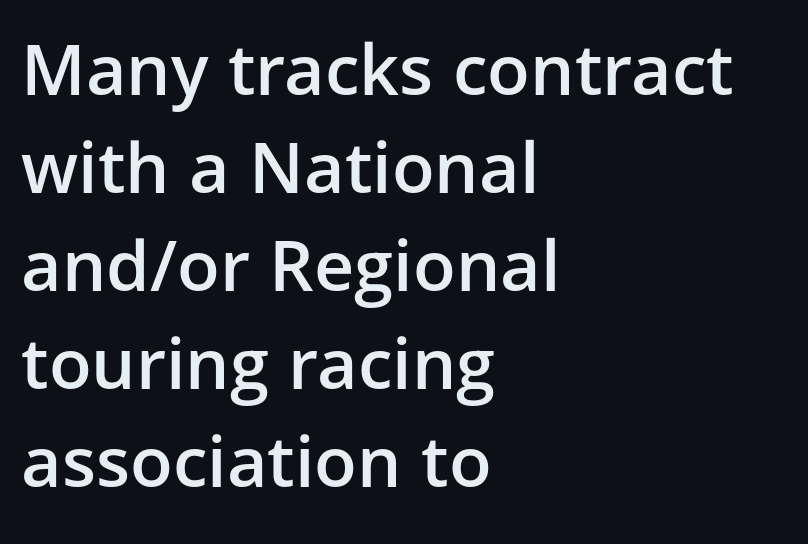
The image shows 70 px semibold sans-serif type, upright; set left-aligned, normal line spacing (1.4x), normal letter spacing, not underlined; low stroke contrast and a medium x-height.
